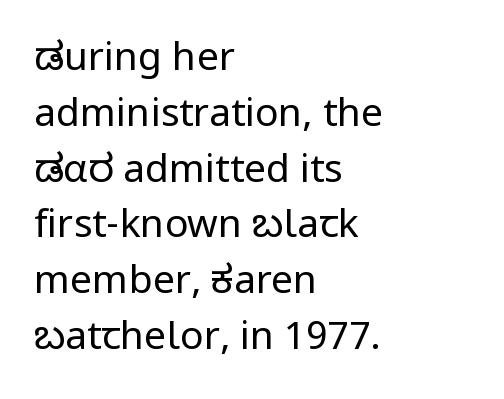
Is the letter spacing exaggerated? No — it looks like the ordinary default. The text block is weighted toward the left margin, trailing off unevenly rightward. Typographically, this falls in the sans-serif category. In terms of posture, this sample is upright.
